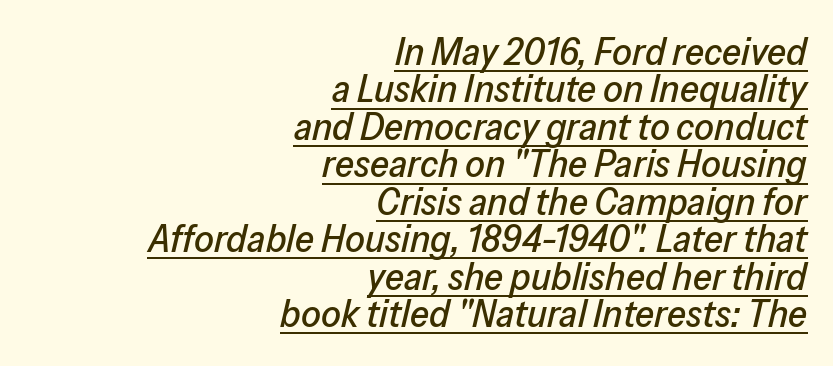
Q: Is the text italic (slanted)? A: Yes, it leans right by about 13 degrees.
Q: Is the text underlined? A: Yes.
Q: How is the paragraph aligned? A: Right-aligned.
Q: Is the spacing between letters normal or unusually wide? A: Normal.
Q: Is the spacing between lines tight, normal or loose? A: Tight.
Q: Width (condensed, normal, or wide)? A: Normal.
Q: Stroke contrast? A: Low.
Q: x-height? A: Medium.
Q: Monospaced? A: No.
